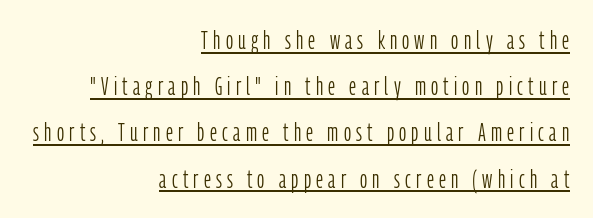
{"italic": "no", "bold": "no", "underline": "yes", "align": "right", "line_spacing_ratio": 1.85, "letter_spacing": "wide", "letter_spacing_em": 0.21, "glyph_px": 25}
